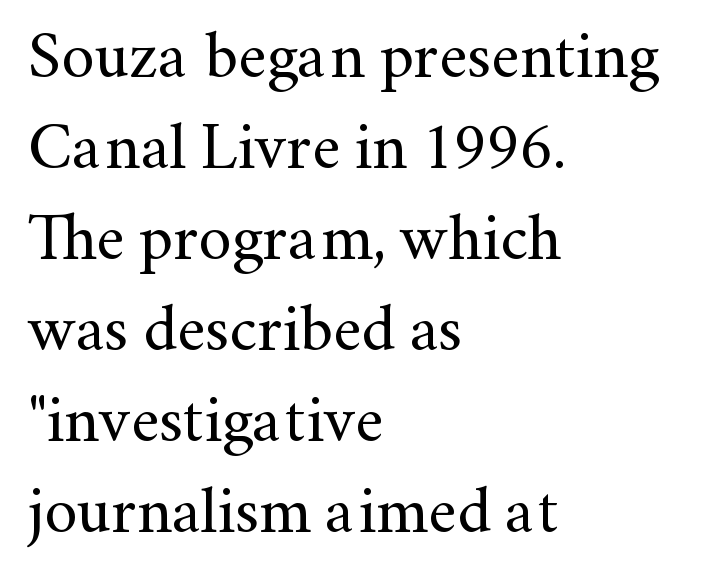
{"serif": "yes", "italic": "no", "bold": "no", "weight": "regular", "width": "normal", "stroke_contrast": "medium", "x_height": "small", "monospaced": "no", "underline": "no", "align": "left", "line_spacing": "normal", "line_spacing_ratio": 1.38, "letter_spacing": "normal", "letter_spacing_em": 0.0, "glyph_px": 66}
